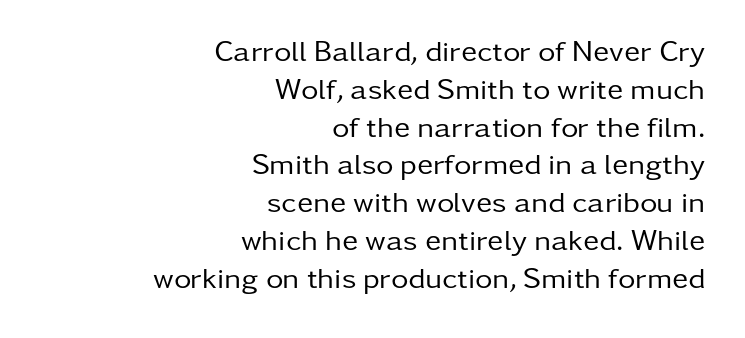
The image shows 30 px regular-weight sans-serif type, upright; set right-aligned, normal line spacing (1.26x), normal letter spacing, not underlined; low stroke contrast and a medium x-height.
